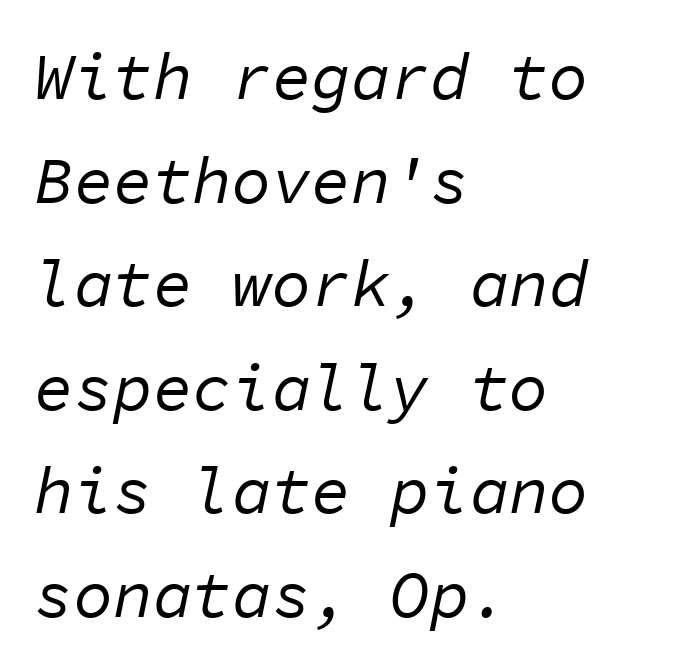
Q: Is the text bold? A: No.
Q: Is the text italic (slanted)? A: Yes, it leans right by about 11 degrees.
Q: Is the text underlined? A: No.
Q: How is the paragraph aligned? A: Left-aligned.
Q: Is the spacing between letters normal or unusually wide? A: Normal.
Q: Is the spacing between lines tight, normal or loose? A: Normal.
Q: Width (condensed, normal, or wide)? A: Normal.
Q: Stroke contrast? A: Low.
Q: x-height? A: Medium.
Q: Monospaced? A: Yes.
